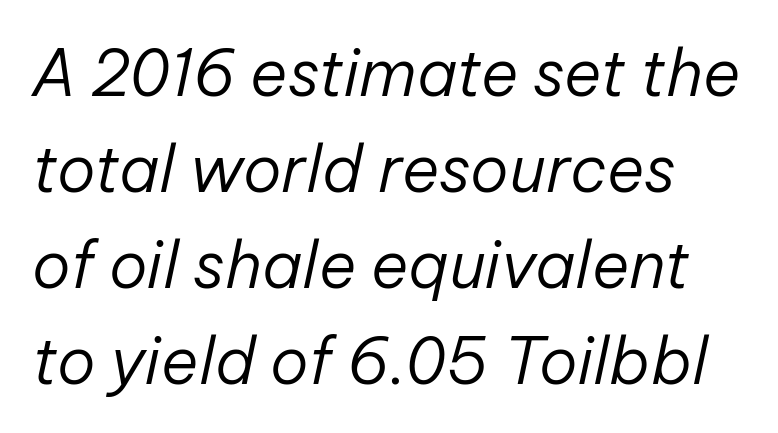
The image shows 64 px regular-weight type, italic (leaning right); set normal line spacing (1.5x), normal letter spacing, not underlined; low stroke contrast and a medium x-height.
